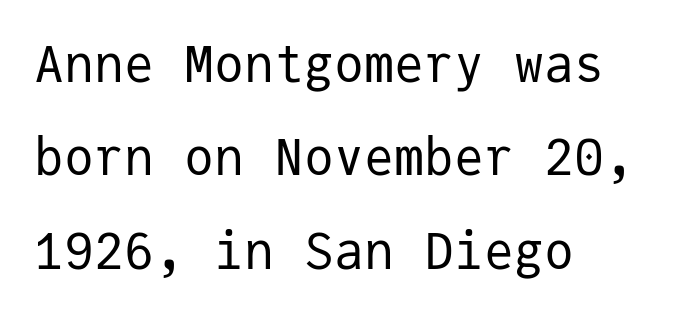
The image shows 50 px regular-weight sans-serif type, upright, monospaced; set left-aligned, line spacing 1.87x, normal letter spacing, not underlined; low stroke contrast and a medium x-height.
